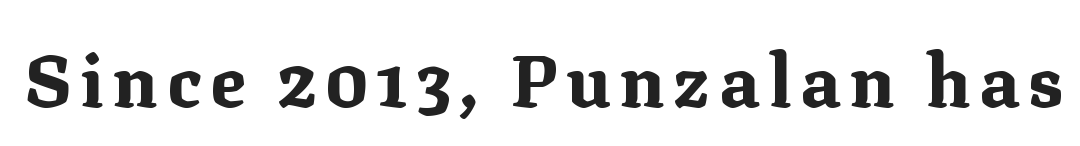
{"serif": "yes", "italic": "no", "bold": "yes", "weight": "bold", "width": "normal", "stroke_contrast": "medium", "x_height": "medium", "monospaced": "no", "underline": "no", "glyph_px": 73}
